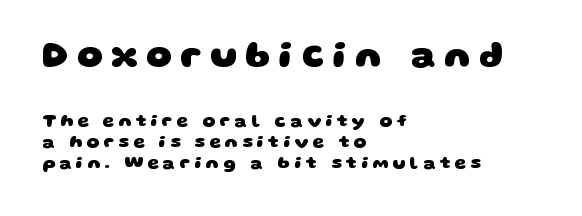
Q: Is the text bold? A: Yes.
Q: Is the typeface a serif or a sans-serif typeface? A: Sans-serif.
Q: Is the text underlined? A: No.
Q: How is the paragraph aligned? A: Left-aligned.
Q: Is the spacing between letters normal or unusually wide? A: Unusually wide.
Q: Which block of text is set in a larger size, the first (top) or the second (bottom)? A: The first (top) one.
Q: Width (condensed, normal, or wide)? A: Wide.
Q: Stroke contrast? A: Low.
Q: x-height? A: Large.
Q: Monospaced? A: No.
